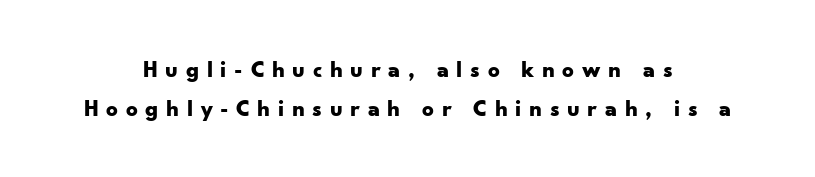
The image shows 23 px bold type, upright; set centered, normal line spacing (1.68x), unusually wide letter spacing (+0.33 em), not underlined.
